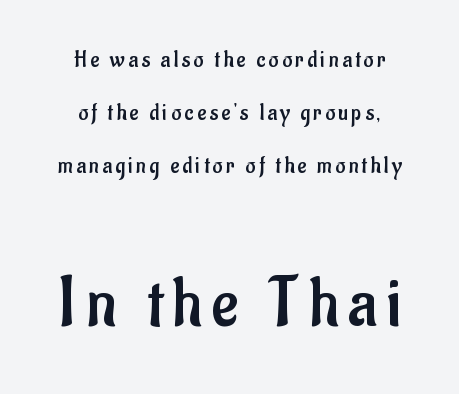
The image shows 71 px regular-weight, condensed sans-serif type, upright; set centered, loose line spacing (2.2x), not underlined; the second (bottom) block is 2.96x larger; low stroke contrast and a small x-height.
